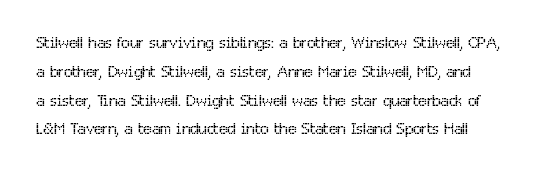
{"italic": "no", "bold": "no", "underline": "no", "line_spacing": "normal", "line_spacing_ratio": 1.31, "letter_spacing": "normal", "letter_spacing_em": 0.0, "glyph_px": 22}
